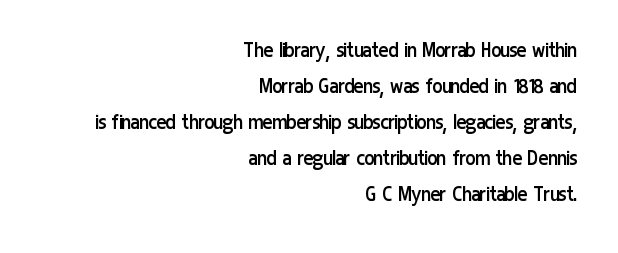
One-word summary of the alignment: right. Ink coverage per letter is moderate at most. If you measured baseline to baseline, you'd find a middling distance. Words appear dense and cohesive because spacing is normal.
